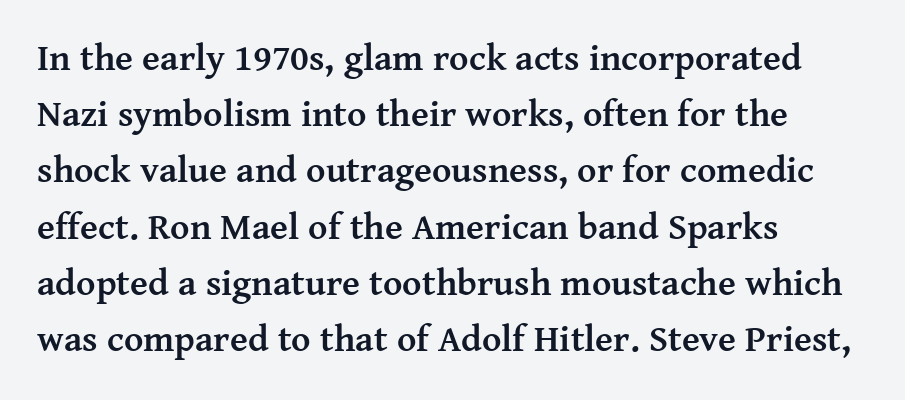
Q: Is the text bold? A: Yes.
Q: Is the text italic (slanted)? A: No, it is upright.
Q: Is the typeface a serif or a sans-serif typeface? A: Serif.
Q: Is the text underlined? A: No.
Q: How is the paragraph aligned? A: Left-aligned.
Q: Is the spacing between letters normal or unusually wide? A: Normal.
Q: Is the spacing between lines tight, normal or loose? A: Normal.
Q: Width (condensed, normal, or wide)? A: Normal.
Q: Stroke contrast? A: Medium.
Q: x-height? A: Medium.
Q: Monospaced? A: No.
